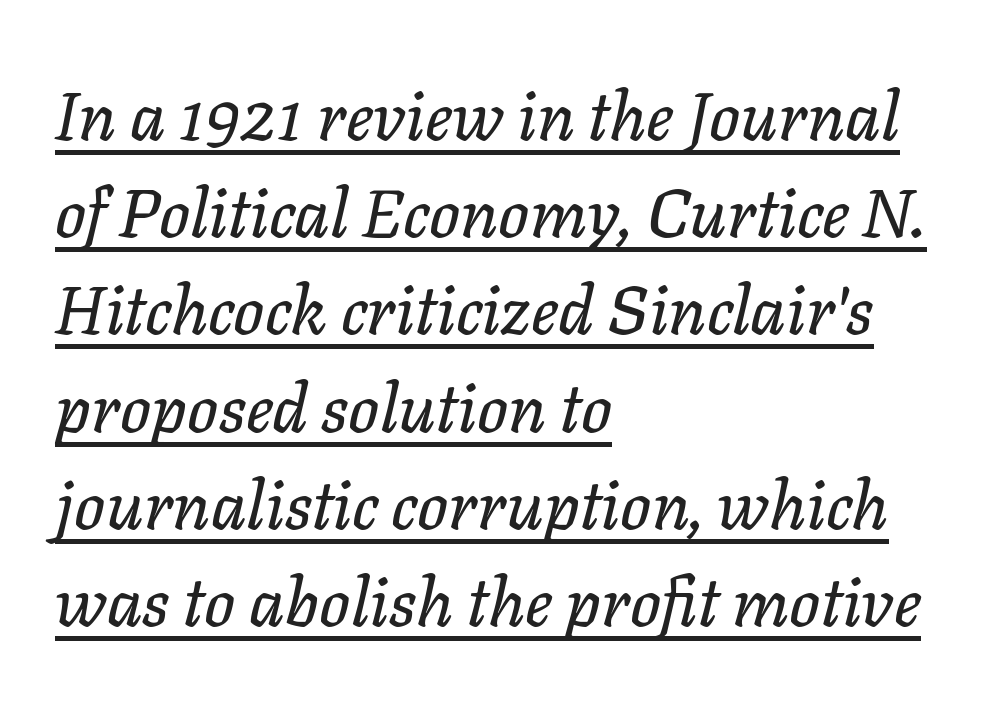
Q: Is the text italic (slanted)? A: Yes, it leans right by about 11 degrees.
Q: Is the text underlined? A: Yes.
Q: How is the paragraph aligned? A: Left-aligned.
Q: Is the spacing between letters normal or unusually wide? A: Normal.
Q: Is the spacing between lines tight, normal or loose? A: Normal.
Q: Width (condensed, normal, or wide)? A: Normal.
Q: Stroke contrast? A: Low.
Q: x-height? A: Medium.
Q: Monospaced? A: No.
